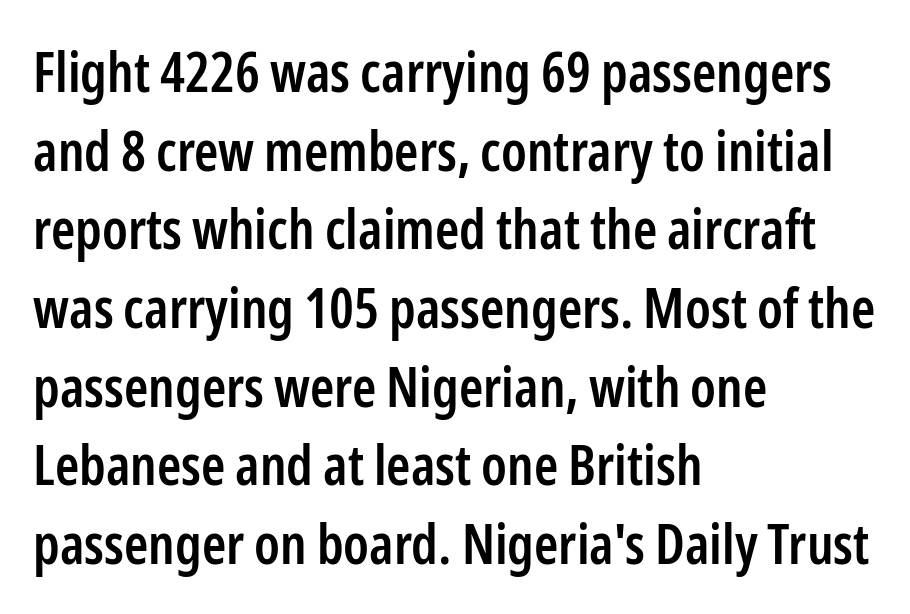
Compared with a centered layout, this one pins lines to the left instead. The text was rendered using a sans face with plain stroke endings. Underline: absent. No extra tracking has been applied to these lines.
